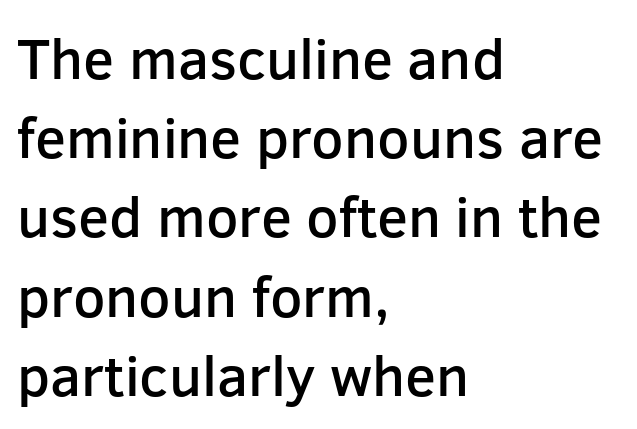
Q: Is the text bold? A: Semi-bold.
Q: Is the text italic (slanted)? A: No, it is upright.
Q: Is the typeface a serif or a sans-serif typeface? A: Sans-serif.
Q: Is the text underlined? A: No.
Q: How is the paragraph aligned? A: Left-aligned.
Q: Is the spacing between letters normal or unusually wide? A: Normal.
Q: Is the spacing between lines tight, normal or loose? A: Normal.
Q: Width (condensed, normal, or wide)? A: Normal.
Q: Stroke contrast? A: Low.
Q: x-height? A: Medium.
Q: Monospaced? A: No.
